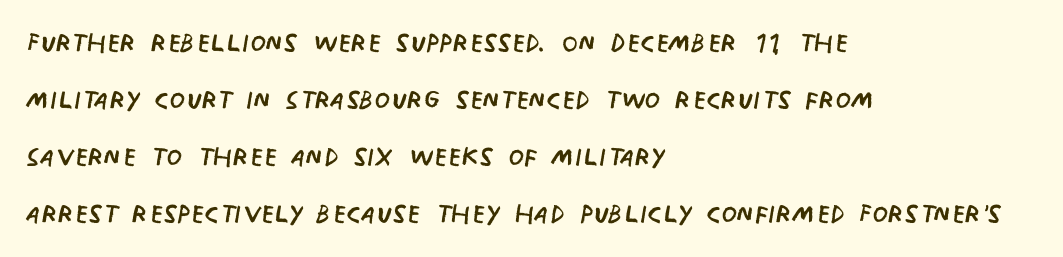
{"serif": "no", "bold": "no", "weight": "regular", "width": "condensed", "stroke_contrast": "low", "x_height": "large", "monospaced": "no", "underline": "no", "align": "left", "line_spacing": "normal", "line_spacing_ratio": 1.58, "letter_spacing": "normal", "letter_spacing_em": 0.0, "glyph_px": 36}
